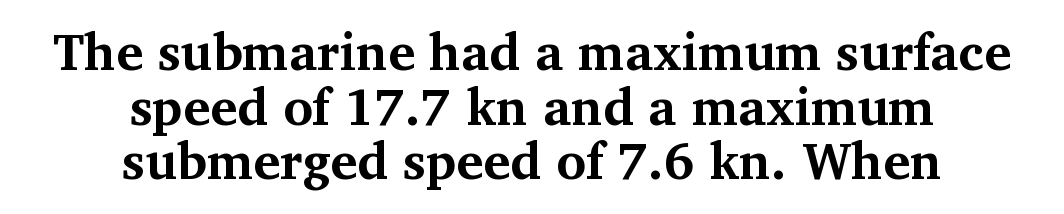
{"serif": "yes", "italic": "no", "bold": "yes", "weight": "bold", "width": "normal", "stroke_contrast": "medium", "x_height": "medium", "monospaced": "no", "underline": "no", "align": "center", "line_spacing": "tight", "line_spacing_ratio": 1.07, "letter_spacing": "normal", "letter_spacing_em": 0.0, "glyph_px": 51}
